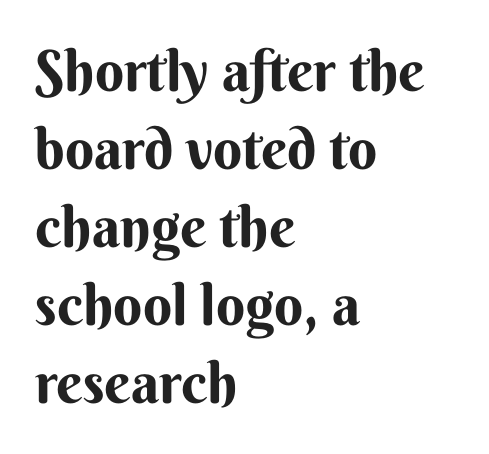
Posture: upright roman. The strokes are fattened all the way to bold. Short note: letters normally spaced. Students, observe: this is what conventionally led text looks like.
